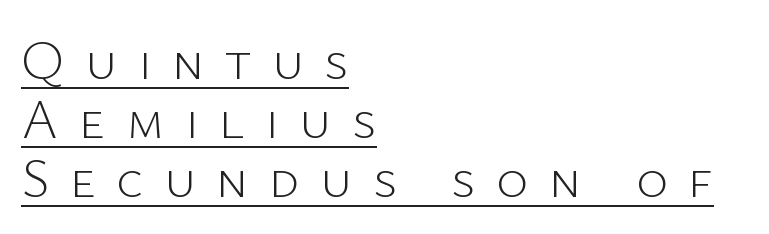
Q: Is the text bold? A: No.
Q: Is the text italic (slanted)? A: No, it is upright.
Q: Is the typeface a serif or a sans-serif typeface? A: Sans-serif.
Q: Is the text underlined? A: Yes.
Q: How is the paragraph aligned? A: Left-aligned.
Q: Is the spacing between letters normal or unusually wide? A: Unusually wide.
Q: Is the spacing between lines tight, normal or loose? A: Tight.
Q: Width (condensed, normal, or wide)? A: Normal.
Q: Stroke contrast? A: Low.
Q: x-height? A: Medium.
Q: Monospaced? A: No.
